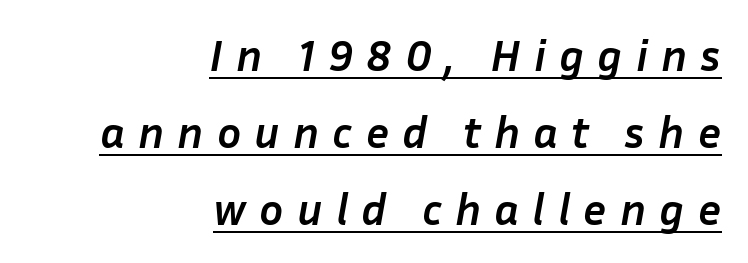
The image shows 45 px semibold type, italic (leaning right); set right-aligned, line spacing 1.71x, unusually wide letter spacing (+0.29 em), underlined; low stroke contrast and a medium x-height.
